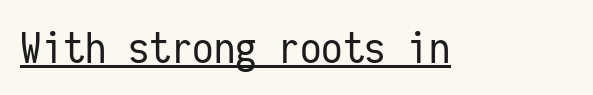
The image shows 43 px regular-weight, condensed sans-serif type, upright, monospaced; set normal letter spacing, underlined; low stroke contrast and a medium x-height.
